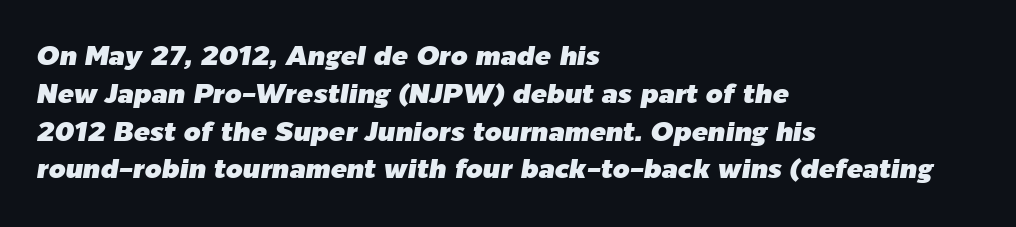
{"italic": "yes", "lean": "right", "slant_degrees": 9, "underline": "no", "align": "left", "line_spacing": "normal", "line_spacing_ratio": 1.4, "letter_spacing": "normal", "letter_spacing_em": 0.0, "glyph_px": 27}
